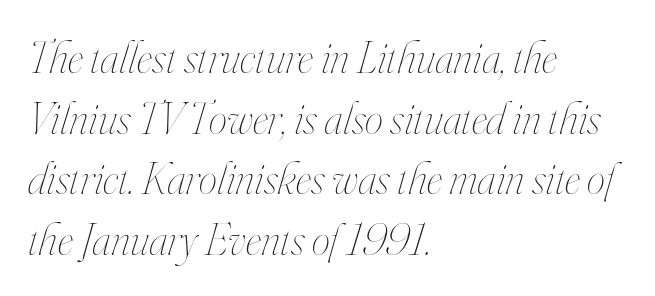
The image shows 46 px thin, condensed type, italic (leaning right); set left-aligned, normal line spacing (1.32x), normal letter spacing, not underlined; high stroke contrast and a small x-height.
